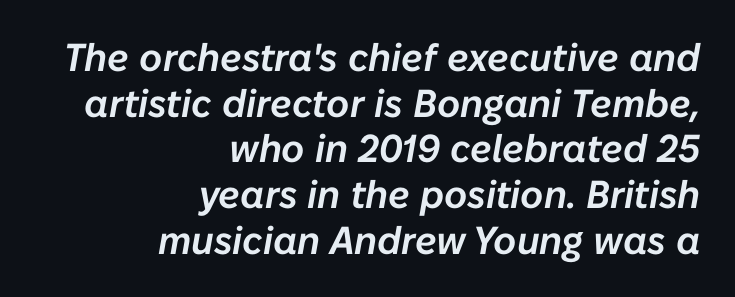
The image shows 39 px text type, italic (leaning right); set right-aligned, line spacing 1.17x, normal letter spacing, not underlined; low stroke contrast and a medium x-height.
